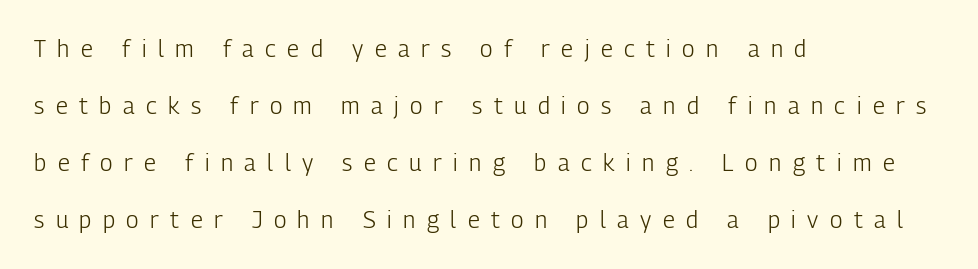
The image shows 23 px text type, upright; set left-aligned, loose line spacing (2.48x), unusually wide letter spacing (+0.5 em), not underlined.
